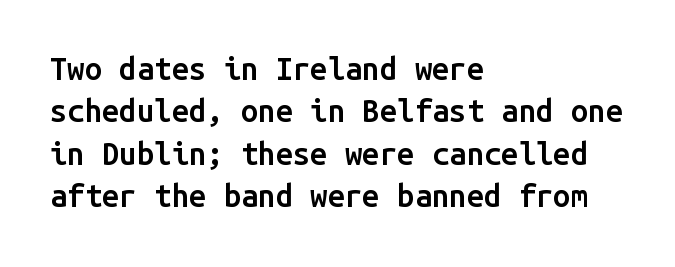
Q: Is the text bold? A: Semi-bold.
Q: Is the text italic (slanted)? A: No, it is upright.
Q: Is the typeface a serif or a sans-serif typeface? A: Sans-serif.
Q: Is the text underlined? A: No.
Q: How is the paragraph aligned? A: Left-aligned.
Q: Is the spacing between letters normal or unusually wide? A: Normal.
Q: Is the spacing between lines tight, normal or loose? A: Normal.
Q: Width (condensed, normal, or wide)? A: Normal.
Q: Stroke contrast? A: Low.
Q: x-height? A: Medium.
Q: Monospaced? A: Yes.
